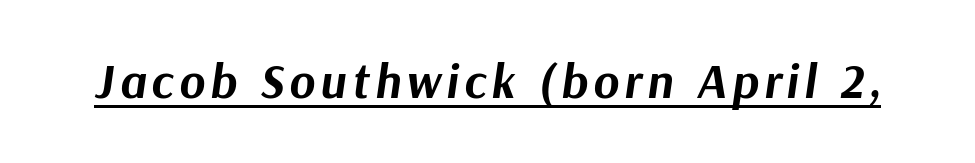
The image shows 49 px bold type, italic (leaning right); set underlined; medium stroke contrast and a medium x-height.
